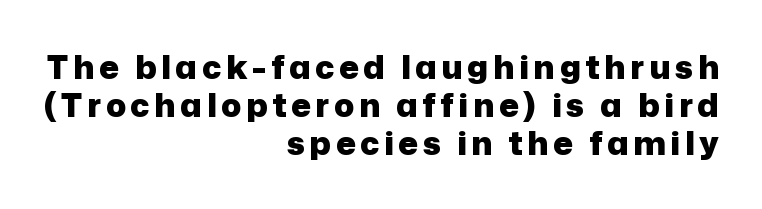
Q: Is the text bold? A: Yes.
Q: Is the text italic (slanted)? A: No, it is upright.
Q: Is the typeface a serif or a sans-serif typeface? A: Sans-serif.
Q: Is the text underlined? A: No.
Q: How is the paragraph aligned? A: Right-aligned.
Q: Is the spacing between lines tight, normal or loose? A: Tight.
Q: Width (condensed, normal, or wide)? A: Normal.
Q: Stroke contrast? A: Low.
Q: x-height? A: Medium.
Q: Monospaced? A: No.
